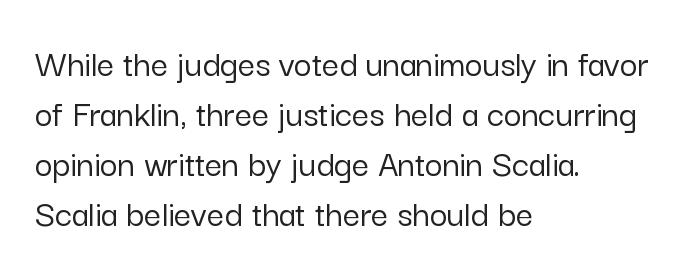
Q: Is the text italic (slanted)? A: No, it is upright.
Q: Is the typeface a serif or a sans-serif typeface? A: Sans-serif.
Q: Is the text underlined? A: No.
Q: How is the paragraph aligned? A: Left-aligned.
Q: Is the spacing between letters normal or unusually wide? A: Normal.
Q: Is the spacing between lines tight, normal or loose? A: Normal.
Q: Width (condensed, normal, or wide)? A: Normal.
Q: Stroke contrast? A: Low.
Q: x-height? A: Medium.
Q: Monospaced? A: No.
